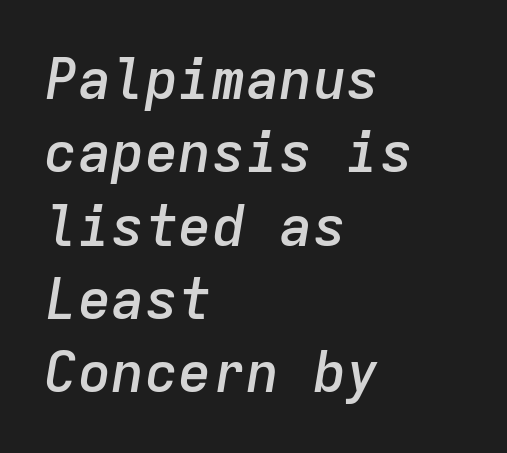
Q: Is the text bold? A: Semi-bold.
Q: Is the text italic (slanted)? A: Yes, it leans right by about 9 degrees.
Q: Is the text underlined? A: No.
Q: How is the paragraph aligned? A: Left-aligned.
Q: Is the spacing between letters normal or unusually wide? A: Normal.
Q: Is the spacing between lines tight, normal or loose? A: Normal.
Q: Width (condensed, normal, or wide)? A: Normal.
Q: Stroke contrast? A: Low.
Q: x-height? A: Medium.
Q: Monospaced? A: Yes.
